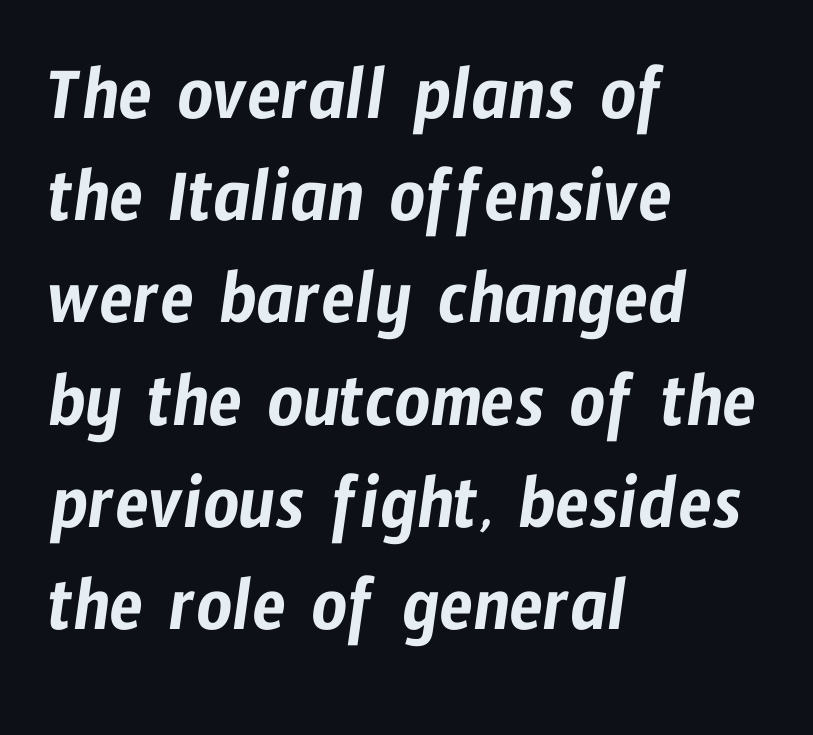
The image shows 78 px condensed sans-serif type; set left-aligned, normal line spacing (1.31x), normal letter spacing, not underlined; low stroke contrast and a medium x-height.
